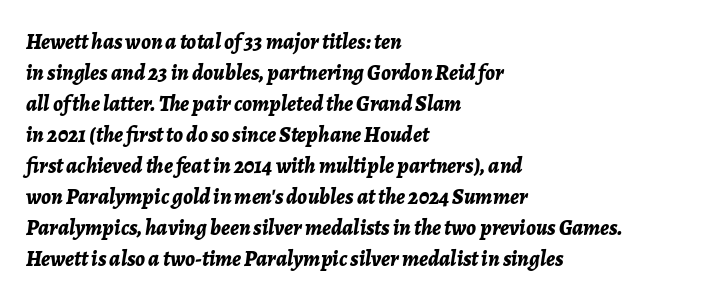
Q: Is the text bold? A: Yes.
Q: Is the text italic (slanted)? A: Yes, it leans right by about 7 degrees.
Q: Is the text underlined? A: No.
Q: How is the paragraph aligned? A: Left-aligned.
Q: Is the spacing between letters normal or unusually wide? A: Normal.
Q: Is the spacing between lines tight, normal or loose? A: Normal.
